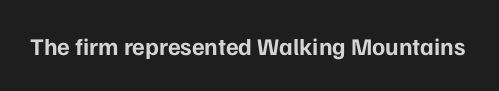
The image shows 24 px bold type, upright; set normal letter spacing, not underlined.
